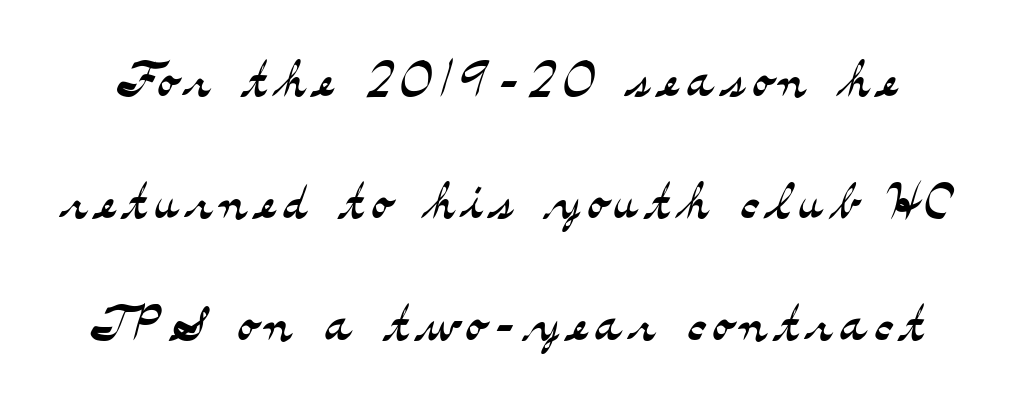
{"serif": "yes", "bold": "no", "weight": "light", "width": "wide", "stroke_contrast": "medium", "x_height": "small", "monospaced": "no", "underline": "no", "line_spacing_ratio": 1.74, "glyph_px": 70}
